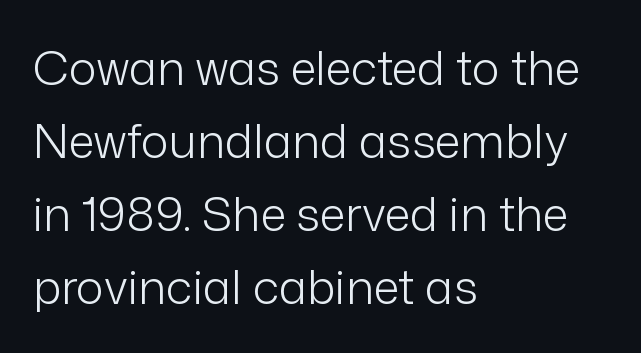
The image shows 47 px light sans-serif type, upright; set left-aligned, normal line spacing (1.55x), normal letter spacing, not underlined; low stroke contrast and a medium x-height.
